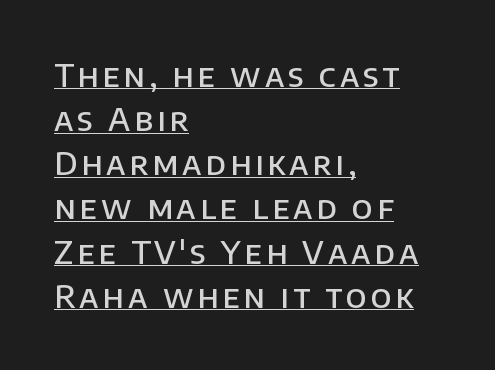
The image shows 32 px semibold sans-serif type, upright; set left-aligned, normal line spacing (1.38x), underlined; low stroke contrast and a large x-height.
